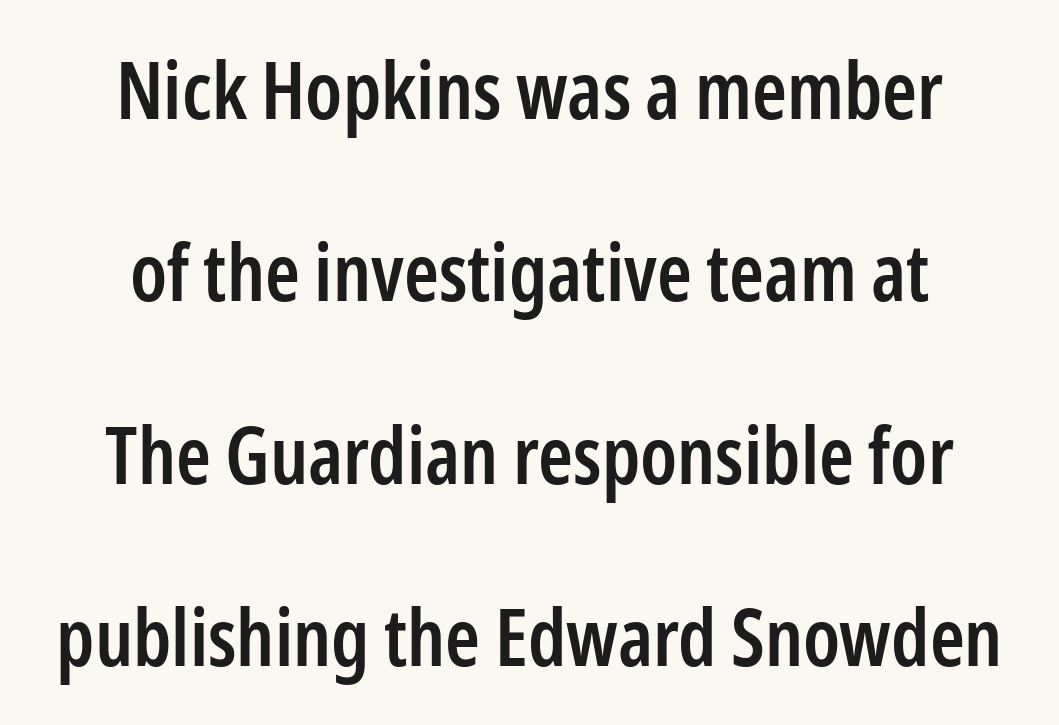
Quick note: interline space is abundant. The characters display no serif detailing; their extremities are plain. Is the block centered? Yes — each line is placed symmetrically about the middle. Typographic density is moderately raised because the face is semibold. Is the letter spacing exaggerated? No — it looks like the ordinary default.
